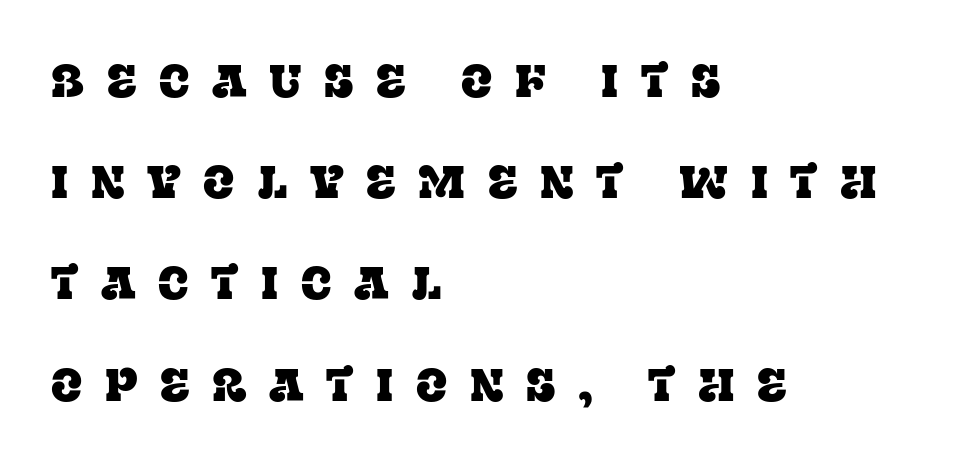
Every row of glyphs begins at an identical x-position on the left. The specimen omits any rule beneath the text block's lines. Is the letter spacing exaggerated? Yes — the characters are pushed far apart. Old-style or modern, the face here clearly has serifs. You could not count columns in this text — the font is proportionally spaced. The lettering holds an erect, upright posture throughout.
